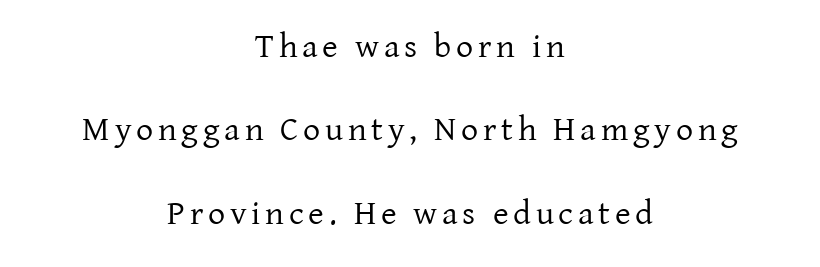
Q: Is the text bold? A: No.
Q: Is the text italic (slanted)? A: No, it is upright.
Q: Is the typeface a serif or a sans-serif typeface? A: Serif.
Q: Is the text underlined? A: No.
Q: How is the paragraph aligned? A: Centered.
Q: Is the spacing between lines tight, normal or loose? A: Loose.
Q: Width (condensed, normal, or wide)? A: Normal.
Q: Stroke contrast? A: Low.
Q: x-height? A: Medium.
Q: Monospaced? A: No.
